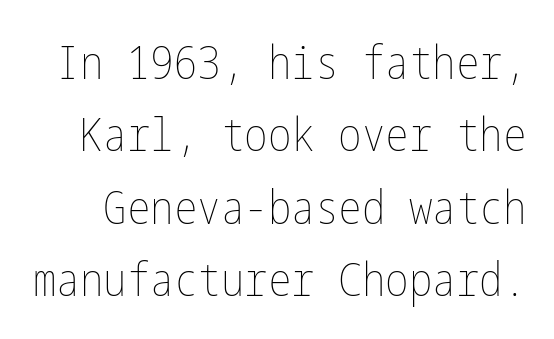
The image shows 47 px thin, condensed type, upright; set normal line spacing (1.54x), normal letter spacing, not underlined; low stroke contrast and a medium x-height.
